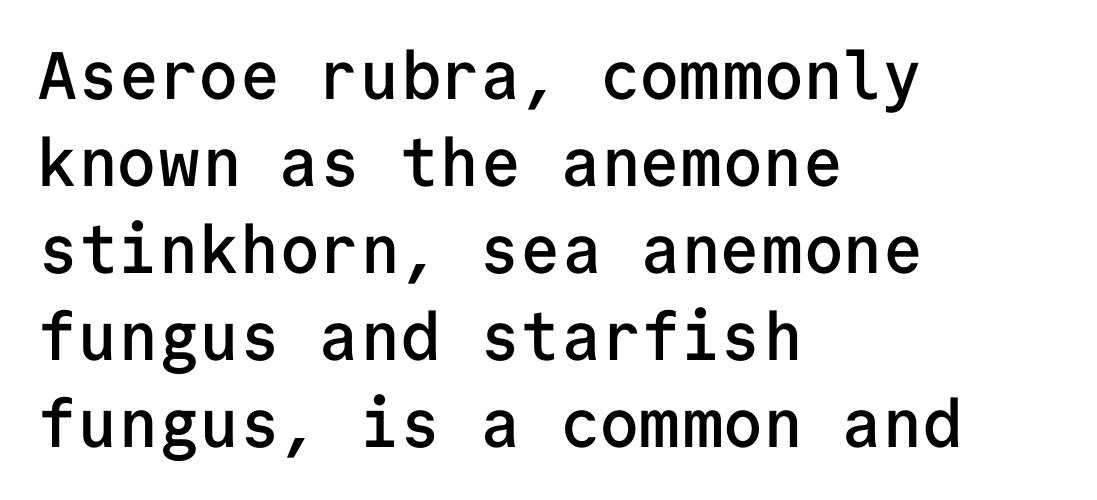
The image shows 67 px semibold sans-serif type, upright, monospaced; set left-aligned, normal line spacing (1.3x), normal letter spacing, not underlined; low stroke contrast and a medium x-height.
